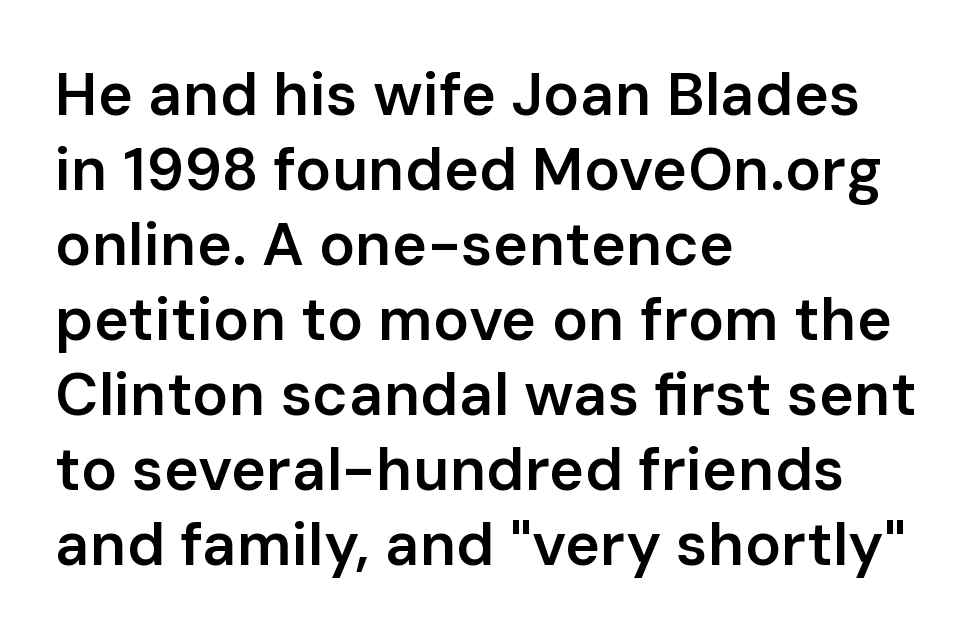
You can tell it's not italic because the verticals are truly vertical. Classification — sans serif. These lines keep a tight, regular rhythm from letter to letter. A bit beefed up — I'd call it semibold rather than bold. This sample has the flowing, uneven cadence of proportional lettering.
